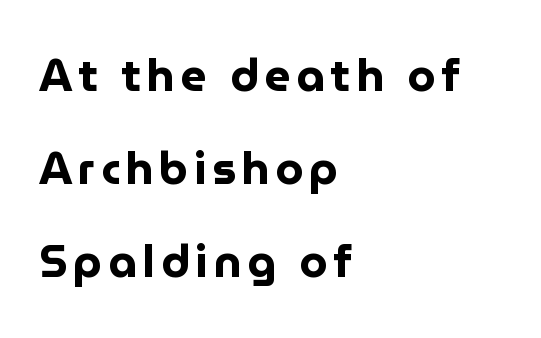
{"serif": "no", "italic": "no", "bold": "yes", "weight": "bold", "width": "normal", "stroke_contrast": "low", "x_height": "medium", "monospaced": "no", "underline": "no", "align": "left", "line_spacing": "loose", "line_spacing_ratio": 2.07, "glyph_px": 45}
